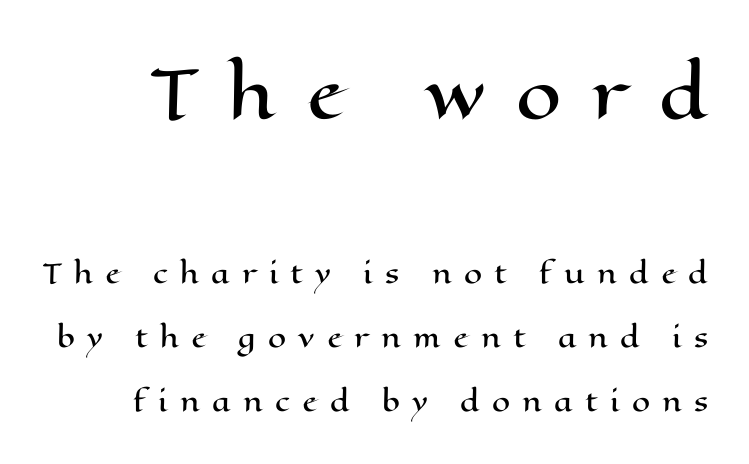
{"italic": "no", "width": "wide", "stroke_contrast": "high", "x_height": "medium", "monospaced": "no", "underline": "no", "line_spacing": "loose", "line_spacing_ratio": 2.45, "letter_spacing": "wide", "letter_spacing_em": 0.47, "larger_block": "first", "size_ratio": 2.5, "glyph_px": 65}
